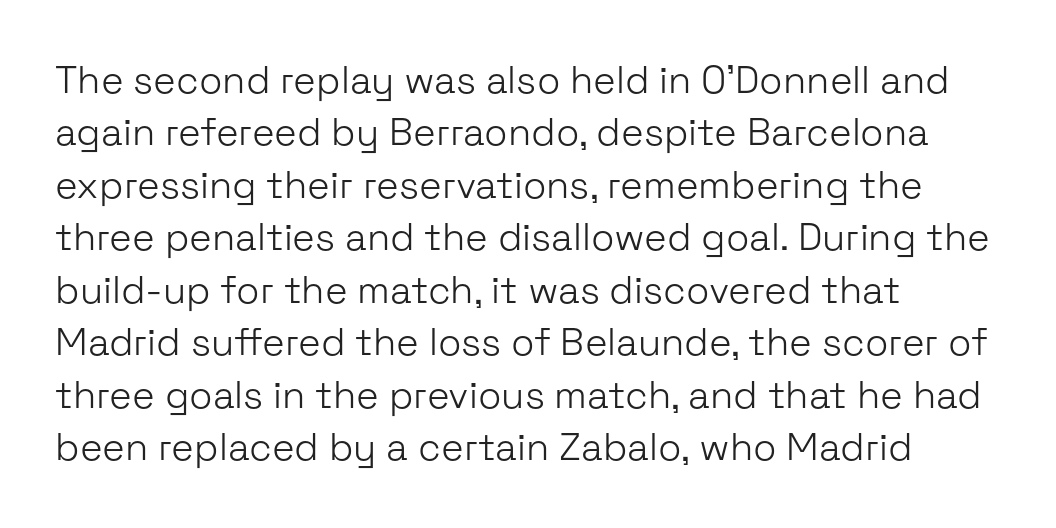
Q: Is the text bold? A: No.
Q: Is the text italic (slanted)? A: No, it is upright.
Q: Is the typeface a serif or a sans-serif typeface? A: Sans-serif.
Q: Is the text underlined? A: No.
Q: How is the paragraph aligned? A: Left-aligned.
Q: Is the spacing between letters normal or unusually wide? A: Normal.
Q: Is the spacing between lines tight, normal or loose? A: Normal.
Q: Width (condensed, normal, or wide)? A: Normal.
Q: Stroke contrast? A: Low.
Q: x-height? A: Medium.
Q: Monospaced? A: No.
